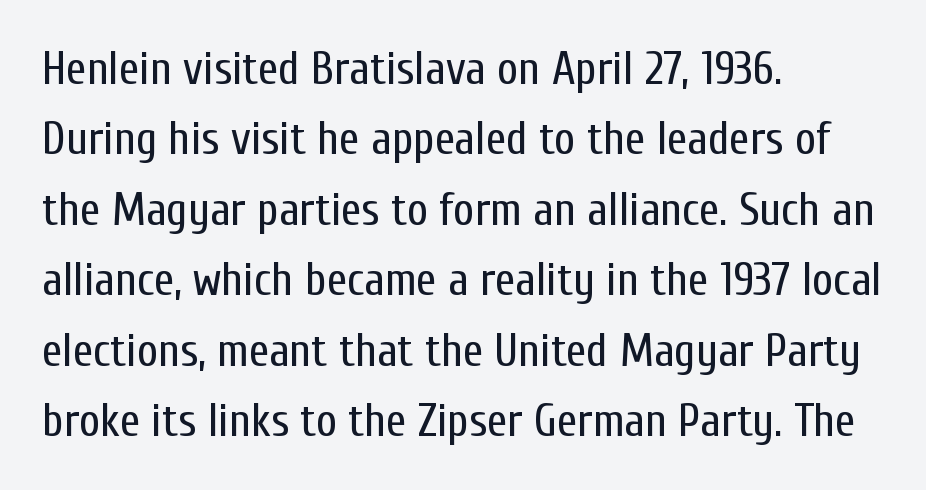
Is the stroke heavy? The answer is a plain regular-or-lighter. Think of a printed novel: that variable character pitch is what you see here. Are there feet on the stems? There aren't — it's a sans. The rag falls on the right side of this text block. Underlining? Definitely not there.
